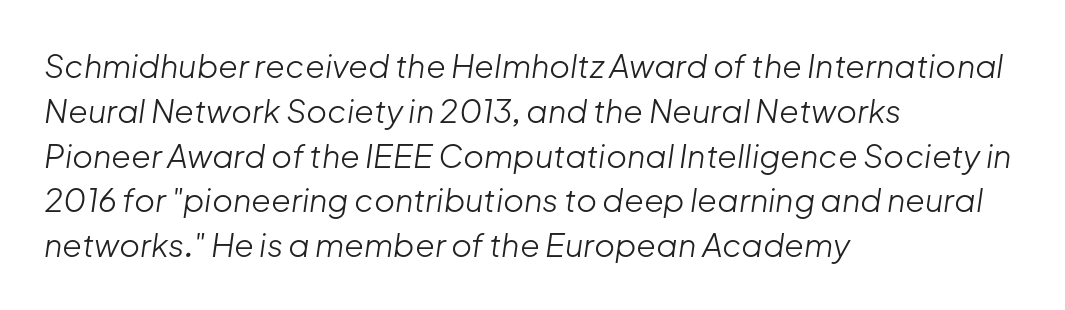
Think of a printed novel: that variable character pitch is what you see here. Students, note that the glyphs here touch the page at normal intervals. The text carries the slant typical of an italic or oblique font. The lines are quadded left. Letters rest on an invisible, unmarked baseline. Nothing heavy about these letters — not bold at all.
